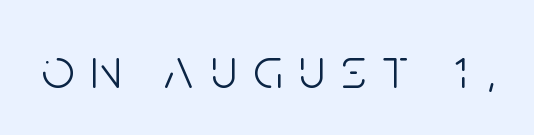
Serifs: no, the terminals of the letterforms are clean. Varying glyph widths throughout — classic text-font behaviour. What stands out about the letter spacing? Its width — letters are far apart. The letters look calm and open, with moderate or lighter stems. The gap between lines stays unmarked. Unlike italic type, these characters show no tilt at all.
